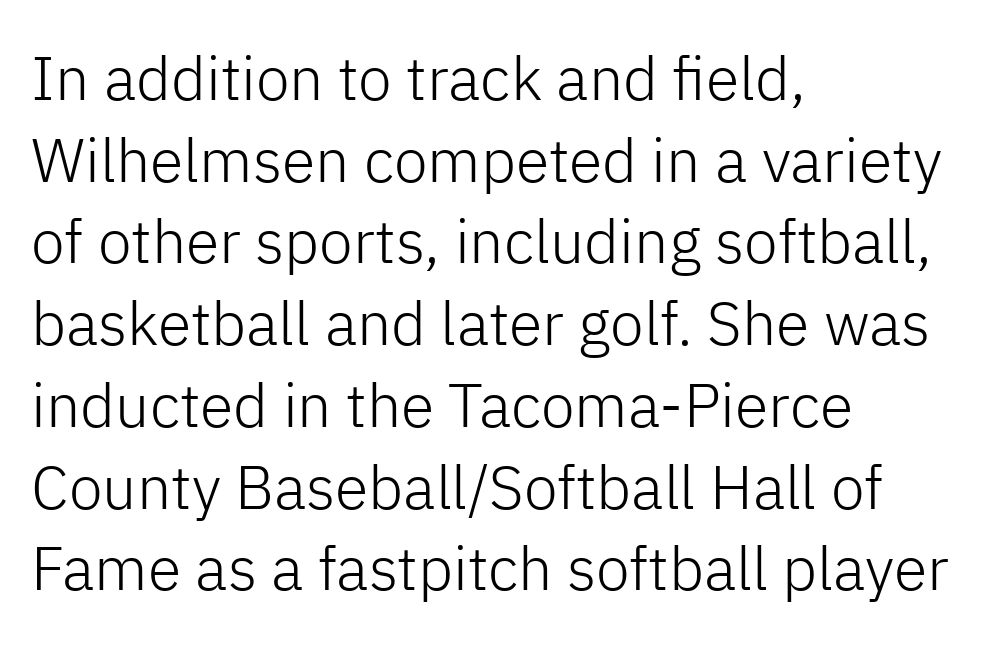
{"serif": "no", "italic": "no", "bold": "no", "weight": "light", "width": "normal", "stroke_contrast": "low", "x_height": "medium", "monospaced": "no", "underline": "no", "align": "left", "line_spacing": "normal", "line_spacing_ratio": 1.34, "letter_spacing": "normal", "letter_spacing_em": 0.0, "glyph_px": 61}
